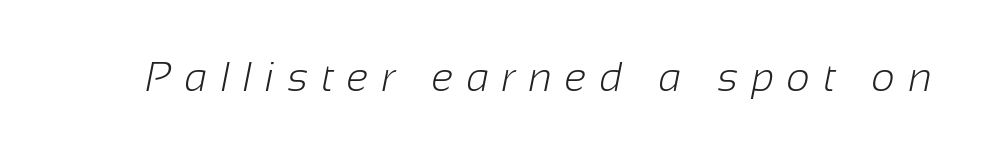
{"serif": "no", "bold": "no", "weight": "light", "width": "normal", "stroke_contrast": "low", "x_height": "medium", "monospaced": "no", "underline": "no", "letter_spacing": "wide", "letter_spacing_em": 0.32, "glyph_px": 41}
